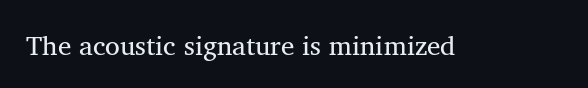
Q: Is the text bold? A: No.
Q: Is the text italic (slanted)? A: No, it is upright.
Q: Is the text underlined? A: No.
Q: Is the spacing between letters normal or unusually wide? A: Normal.
